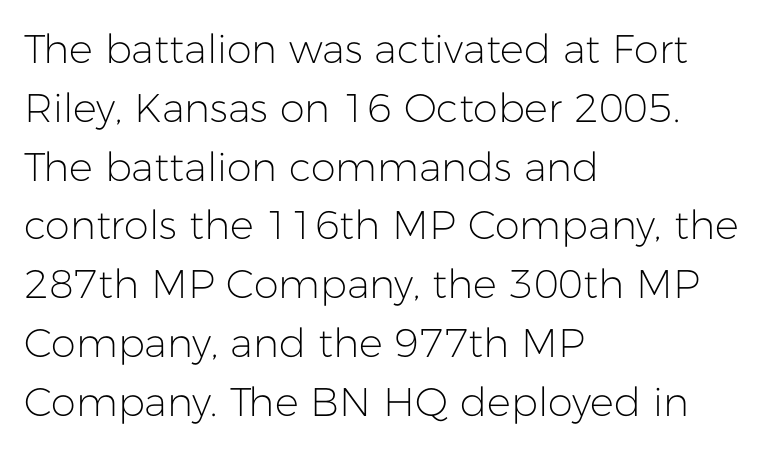
Q: Is the text bold? A: No.
Q: Is the text italic (slanted)? A: No, it is upright.
Q: Is the typeface a serif or a sans-serif typeface? A: Sans-serif.
Q: Is the text underlined? A: No.
Q: How is the paragraph aligned? A: Left-aligned.
Q: Is the spacing between letters normal or unusually wide? A: Normal.
Q: Is the spacing between lines tight, normal or loose? A: Normal.
Q: Width (condensed, normal, or wide)? A: Normal.
Q: Stroke contrast? A: Low.
Q: x-height? A: Medium.
Q: Monospaced? A: No.
